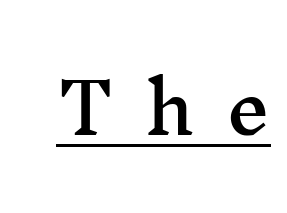
A typesetter would label this face a serif. Descenders here cross a horizontal rule under the line. This is roman type, the default non-slanted kind. Observe the wide spacing: letters keep a clear distance from each other. Varying glyph widths throughout — classic text-font behaviour.
